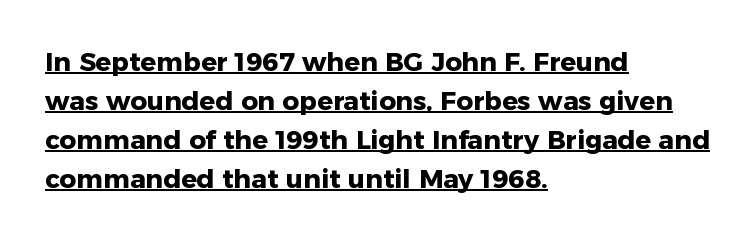
The rendering keeps characters at their native spacing. Italic? Not at all — the glyphs are vertical. Emphasis is given by a line drawn under the lettering. Rows of type keep a routine distance in the vertical direction. Casual observation: everything's shoved over to the left.
